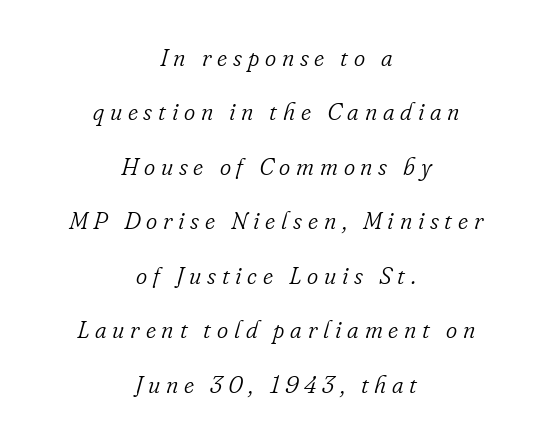
Q: Is the text bold? A: No.
Q: Is the text italic (slanted)? A: Yes, it leans right by about 16 degrees.
Q: Is the text underlined? A: No.
Q: How is the paragraph aligned? A: Centered.
Q: Is the spacing between letters normal or unusually wide? A: Unusually wide.
Q: Is the spacing between lines tight, normal or loose? A: Loose.
